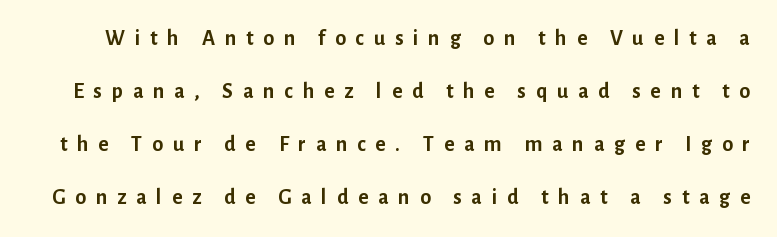
Q: Is the text bold? A: Yes.
Q: Is the text italic (slanted)? A: No, it is upright.
Q: Is the text underlined? A: No.
Q: Is the spacing between letters normal or unusually wide? A: Unusually wide.
Q: Is the spacing between lines tight, normal or loose? A: Loose.
